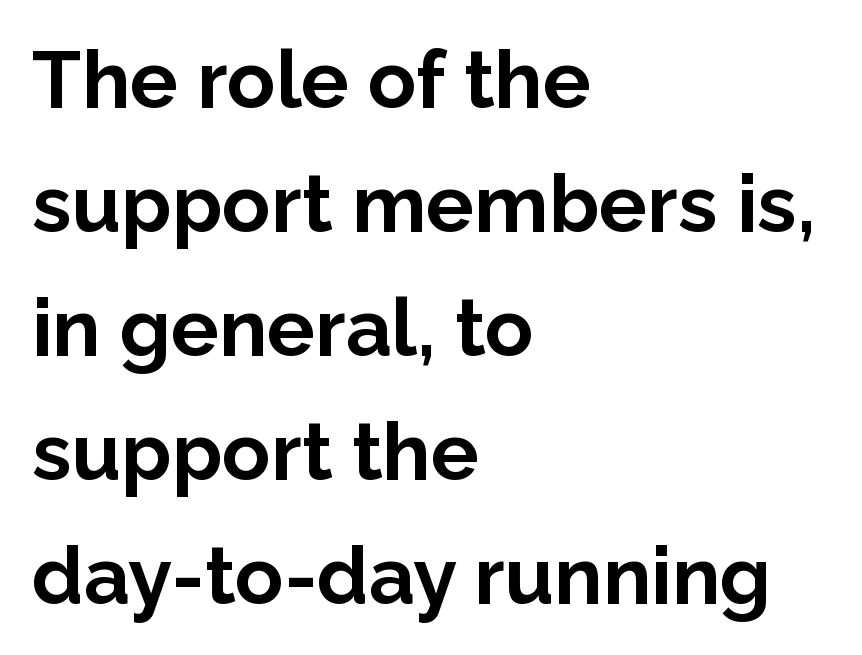
{"serif": "no", "italic": "no", "bold": "yes", "weight": "bold", "width": "normal", "stroke_contrast": "low", "x_height": "medium", "monospaced": "no", "underline": "no", "align": "left", "line_spacing": "normal", "line_spacing_ratio": 1.55, "letter_spacing": "normal", "letter_spacing_em": 0.0, "glyph_px": 80}
